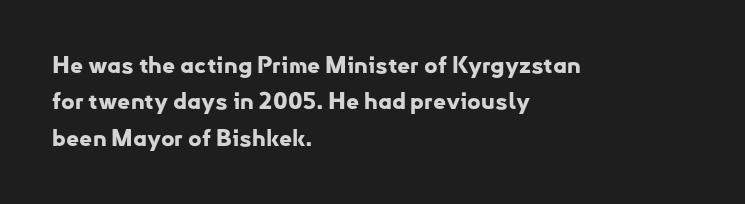
{"italic": "no", "bold": "yes", "underline": "no", "align": "left", "line_spacing": "normal", "line_spacing_ratio": 1.58, "letter_spacing": "normal", "letter_spacing_em": 0.0, "glyph_px": 23}
